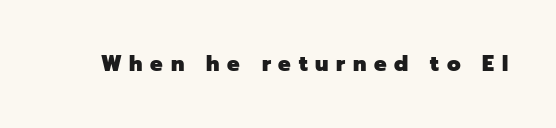
{"italic": "no", "bold": "yes", "underline": "no", "letter_spacing": "wide", "letter_spacing_em": 0.37, "glyph_px": 21}
